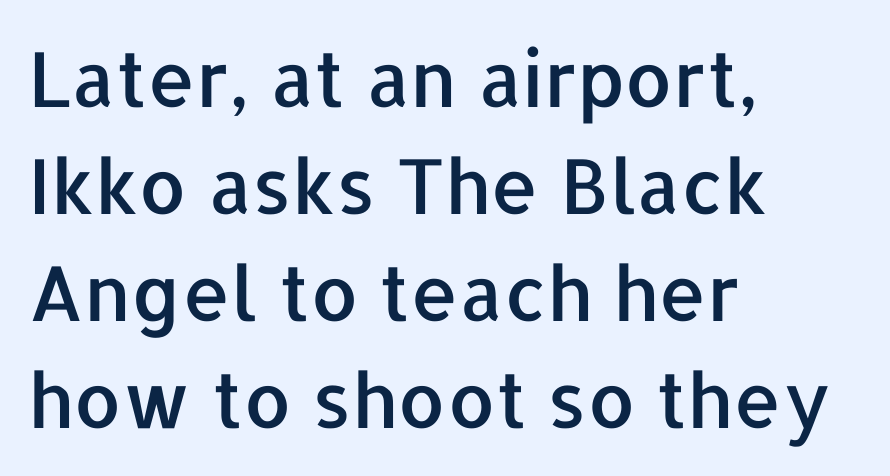
The image shows 76 px sans-serif type, upright; set left-aligned, normal line spacing (1.41x), normal letter spacing, not underlined; low stroke contrast and a medium x-height.
